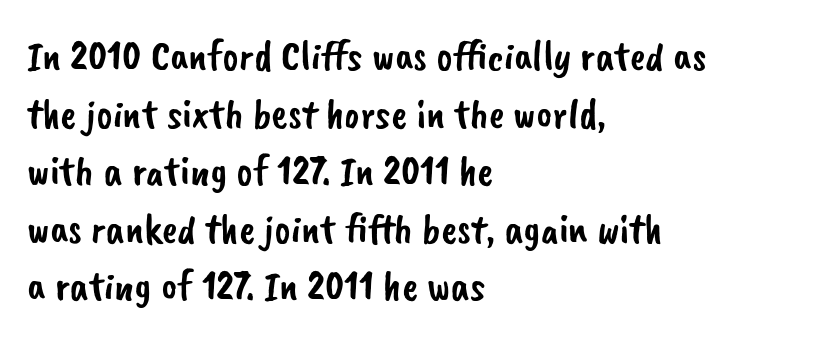
{"serif": "no", "width": "normal", "stroke_contrast": "low", "x_height": "small", "monospaced": "no", "underline": "no", "align": "left", "line_spacing": "normal", "line_spacing_ratio": 1.34, "letter_spacing": "normal", "letter_spacing_em": 0.0, "glyph_px": 43}
